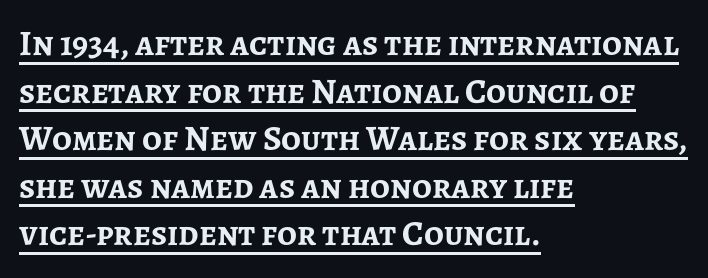
The image shows 35 px semibold sans-serif type, upright; set left-aligned, normal line spacing (1.36x), normal letter spacing, underlined; low stroke contrast and a medium x-height.
